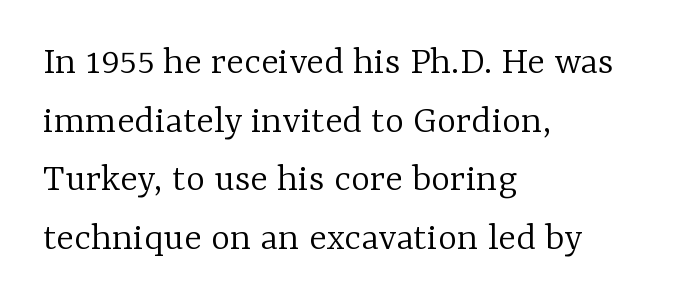
The image shows 41 px light serif type, upright; set left-aligned, normal line spacing (1.43x), normal letter spacing, not underlined; low stroke contrast and a medium x-height.
